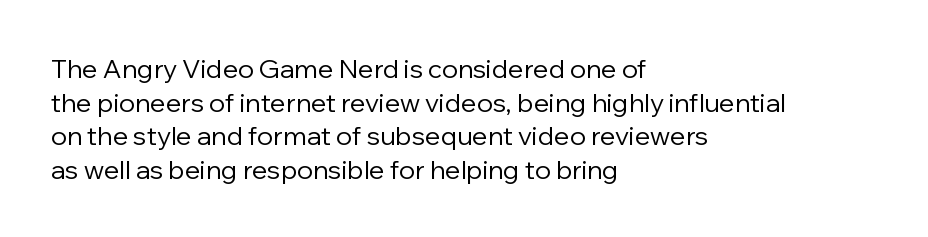
Q: Is the text bold? A: No.
Q: Is the text italic (slanted)? A: No, it is upright.
Q: Is the text underlined? A: No.
Q: How is the paragraph aligned? A: Left-aligned.
Q: Is the spacing between letters normal or unusually wide? A: Normal.
Q: Is the spacing between lines tight, normal or loose? A: Normal.
